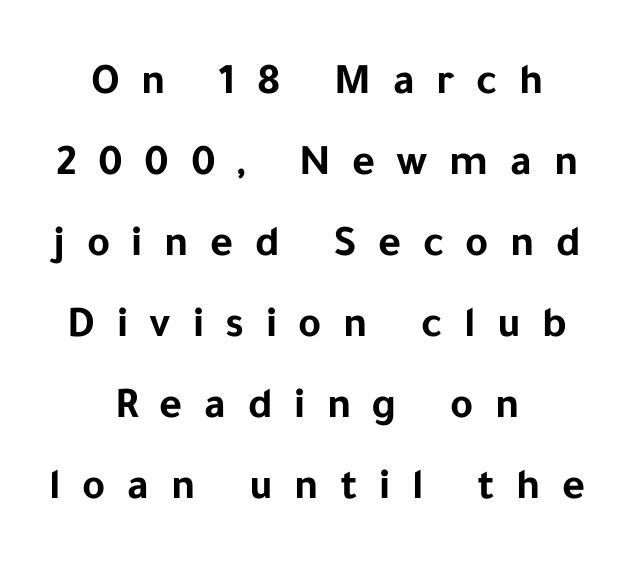
{"serif": "no", "italic": "no", "bold": "yes", "weight": "bold", "width": "normal", "stroke_contrast": "low", "x_height": "medium", "monospaced": "no", "underline": "no", "align": "center", "line_spacing_ratio": 1.84, "letter_spacing": "wide", "letter_spacing_em": 0.49, "glyph_px": 44}
